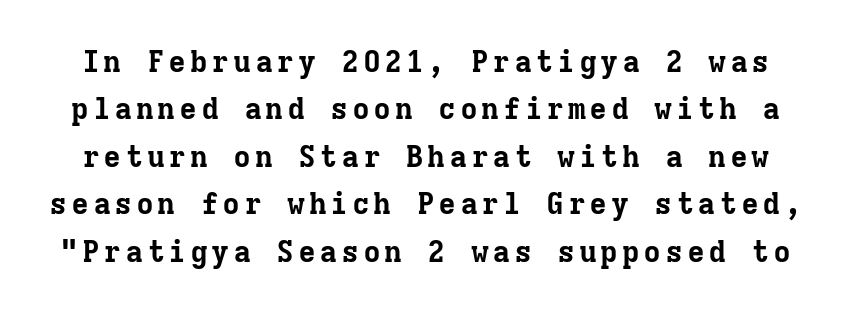
The image shows 30 px bold serif type, upright, monospaced; set normal line spacing (1.58x), not underlined; low stroke contrast and a medium x-height.
